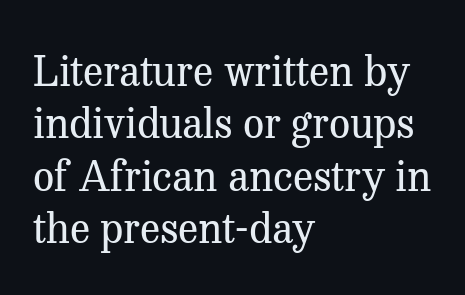
The image shows 42 px regular-weight serif type, upright; set left-aligned, normal line spacing (1.25x), normal letter spacing, not underlined; medium stroke contrast and a medium x-height.
